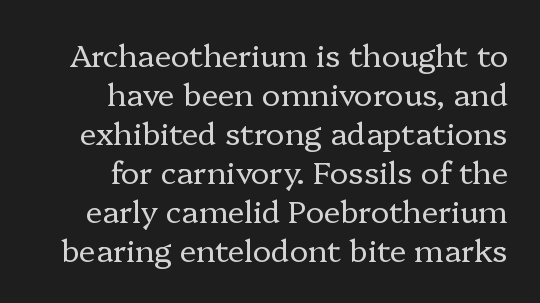
Q: Is the text bold? A: No.
Q: Is the text italic (slanted)? A: No, it is upright.
Q: Is the typeface a serif or a sans-serif typeface? A: Serif.
Q: Is the text underlined? A: No.
Q: How is the paragraph aligned? A: Right-aligned.
Q: Is the spacing between letters normal or unusually wide? A: Normal.
Q: Is the spacing between lines tight, normal or loose? A: Normal.
Q: Width (condensed, normal, or wide)? A: Normal.
Q: Stroke contrast? A: Low.
Q: x-height? A: Medium.
Q: Monospaced? A: No.
